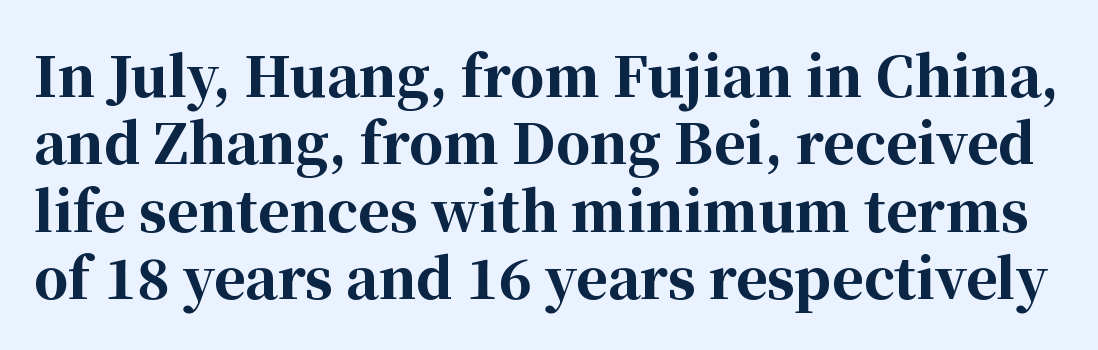
The image shows 54 px bold serif type, upright; set normal line spacing (1.25x), normal letter spacing, not underlined; high stroke contrast and a medium x-height.
